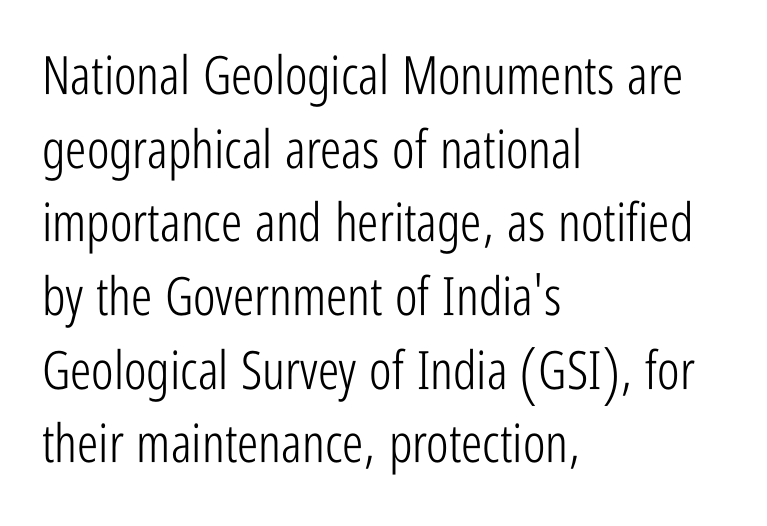
{"serif": "no", "italic": "no", "bold": "no", "weight": "light", "width": "condensed", "stroke_contrast": "low", "x_height": "medium", "monospaced": "no", "underline": "no", "align": "left", "line_spacing": "normal", "line_spacing_ratio": 1.39, "letter_spacing": "normal", "letter_spacing_em": 0.0, "glyph_px": 53}
